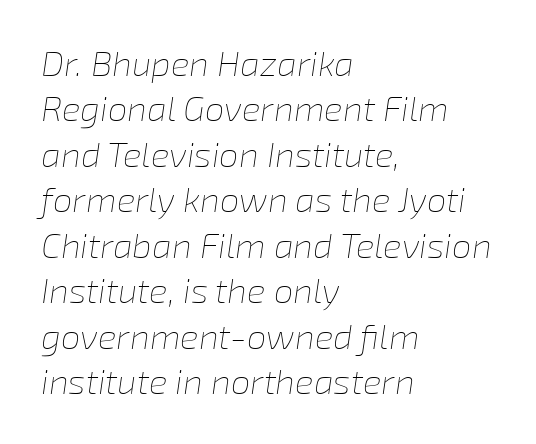
{"italic": "yes", "lean": "right", "slant_degrees": 8, "bold": "no", "weight": "thin", "width": "normal", "stroke_contrast": "low", "x_height": "medium", "monospaced": "no", "underline": "no", "align": "left", "line_spacing": "normal", "line_spacing_ratio": 1.3, "letter_spacing": "normal", "letter_spacing_em": 0.0, "glyph_px": 35}
